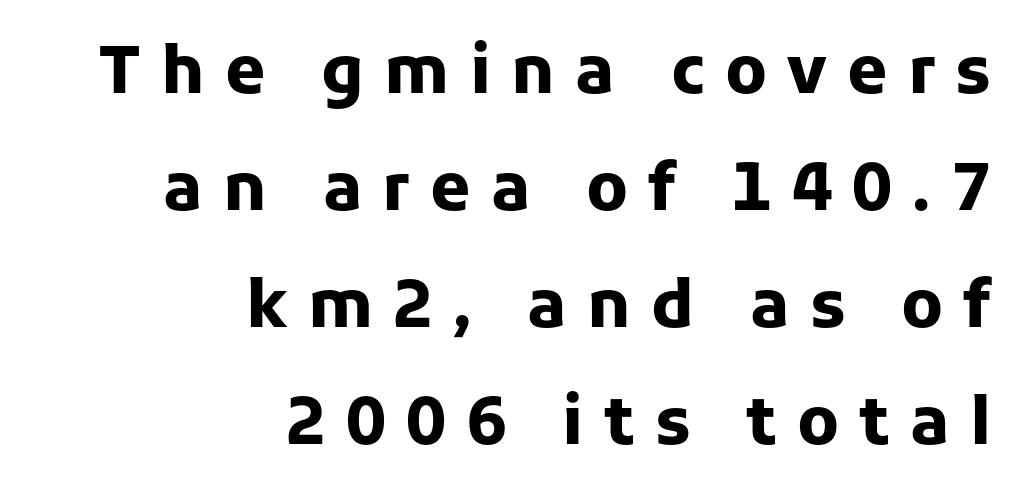
The image shows 65 px heavy sans-serif type, upright; set right-aligned, line spacing 1.8x, unusually wide letter spacing (+0.31 em), not underlined; low stroke contrast and a medium x-height.
